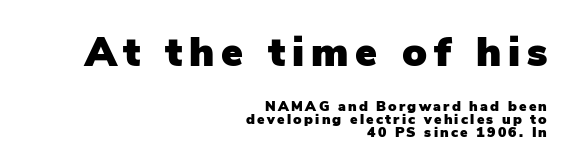
A student would call this right alignment; a typographer would say flush right, rag left. Stroke terminals: plain, sans-serif. This is roman type, the default non-slanted kind. Students, observe: this is what under-led, compact text looks like. Plain, unruled lines of type.
